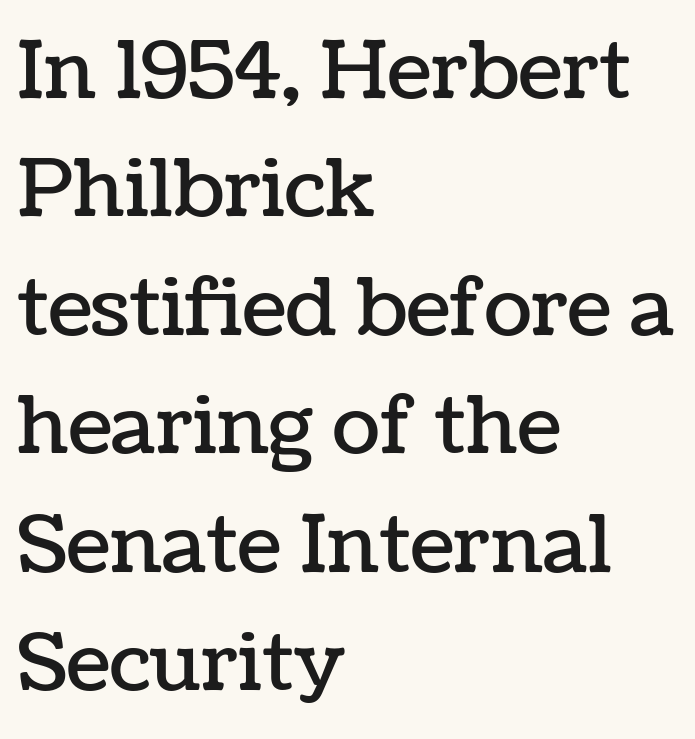
Plain, unruled lines of type. This sample keeps an unexceptional amount of space between lines. These lines are set flush left with a ragged right edge. Looks like regular typesetting: each glyph gets only the width it needs. Letter spacing: default. Does the lettering tilt? It doesn't — this is upright.
